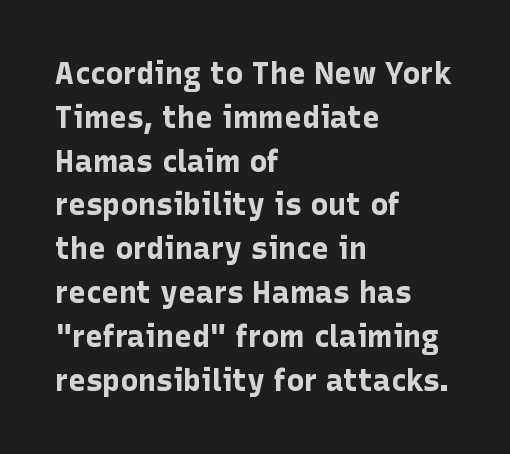
The image shows 30 px bold sans-serif type, upright; set left-aligned, normal line spacing (1.46x), normal letter spacing, not underlined; low stroke contrast and a medium x-height.
